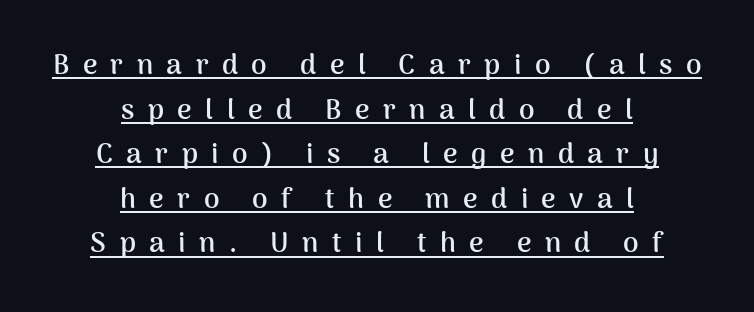
The image shows 28 px semibold sans-serif type, upright; set centered, normal line spacing (1.59x), unusually wide letter spacing (+0.48 em), underlined; medium stroke contrast and a medium x-height.
